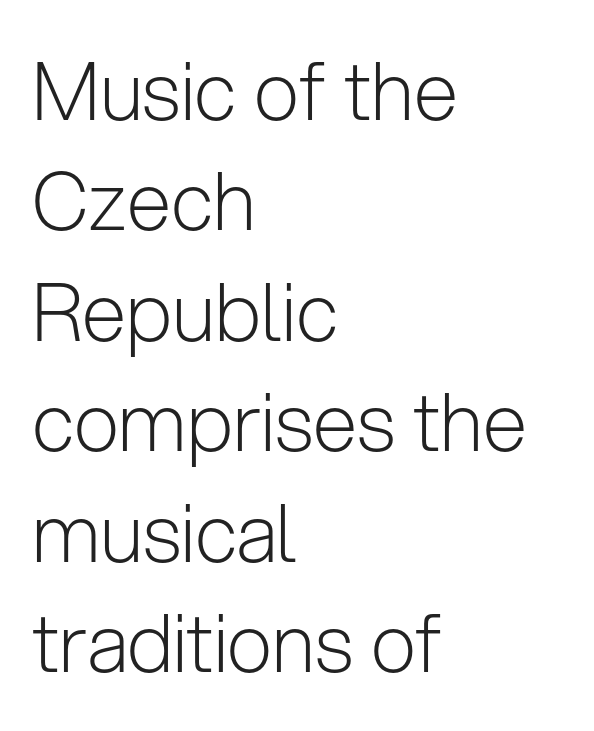
Each letter's strokes conclude bluntly, with no projecting serifs. Tracking value appears to be zero — textbook default spacing. Every row of glyphs begins at an identical x-position on the left. A typesetter would call this proportional, since set widths differ per character.
